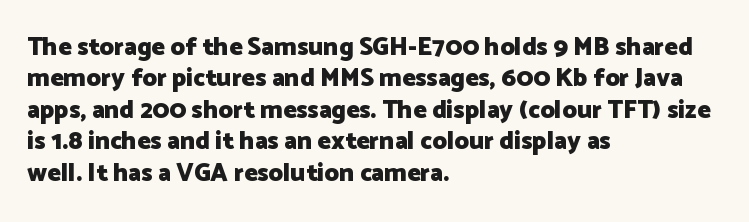
{"italic": "no", "bold": "yes", "underline": "no", "align": "left", "line_spacing": "normal", "line_spacing_ratio": 1.26, "letter_spacing": "normal", "letter_spacing_em": 0.0, "glyph_px": 25}
